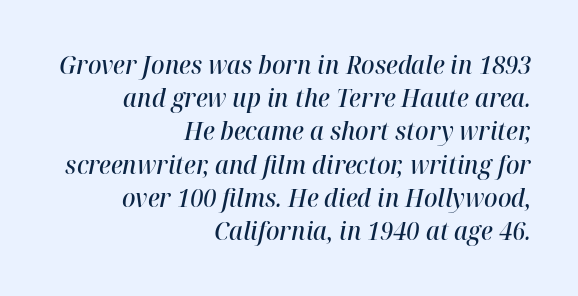
The letterforms sit shoulder to shoulder at normal distance. Looking at the ascenders, they clearly lean. Any mark beneath the type? The region is blank. A bit beefed up — I'd call it semibold rather than bold. Baseline-to-baseline distance is the conventional proportion of letter height.
